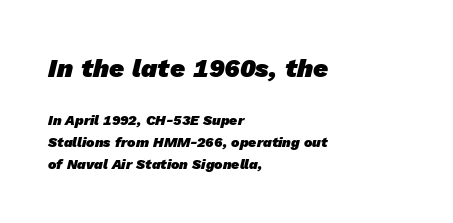
Regarding leading, the lines here are spaced in the standard way. A classic flush-left, rag-right setting is used for this passage. The initial chunk of copy outweighs the following chunk in type size. The baseline area is clear. Each glyph is drawn with heavy, bold strokes.
